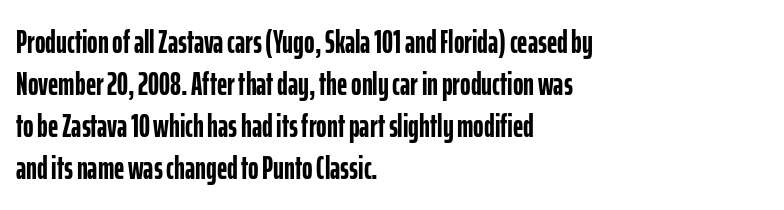
Q: Is the text bold? A: Yes.
Q: Is the text italic (slanted)? A: No, it is upright.
Q: Is the typeface a serif or a sans-serif typeface? A: Sans-serif.
Q: Is the text underlined? A: No.
Q: How is the paragraph aligned? A: Left-aligned.
Q: Is the spacing between letters normal or unusually wide? A: Normal.
Q: Is the spacing between lines tight, normal or loose? A: Normal.
Q: Width (condensed, normal, or wide)? A: Condensed.
Q: Stroke contrast? A: Low.
Q: x-height? A: Medium.
Q: Monospaced? A: No.
